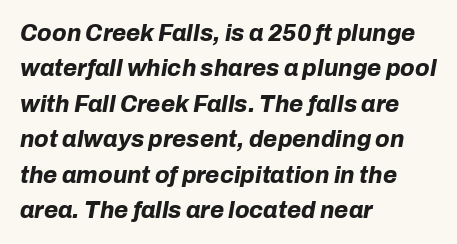
The image shows 23 px bold type, italic (leaning right); set left-aligned, normal line spacing (1.54x), normal letter spacing, not underlined.
